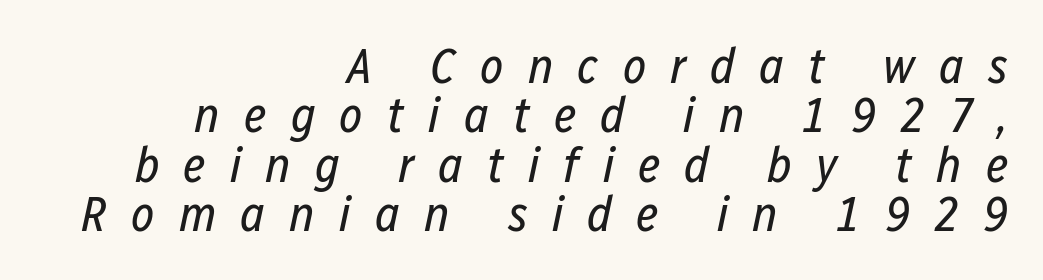
The image shows 50 px regular-weight, condensed type, italic (leaning right); set right-aligned, tight line spacing (0.99x), unusually wide letter spacing (+0.48 em), not underlined; low stroke contrast and a medium x-height.
